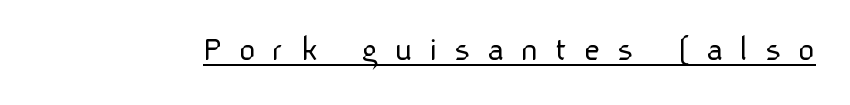
Note: no serifs on the glyphs. A quiet, ordinary-to-light weight characterises the typeface. The gaps between neighbouring characters are conspicuously large. The rendering uses natural spacing where letterforms have individual widths. Do the letters lean? They stand straight.
